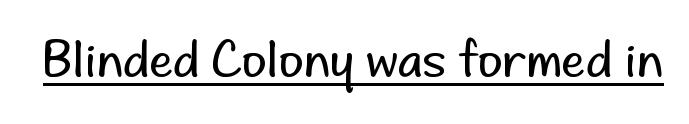
Stems here are at most as thick as an everyday book face. Posture: upright roman. Note the varied advance widths — an 'i' is clearly narrower than an 'm'. Between one letter and the next there's only the usual sliver of space.
